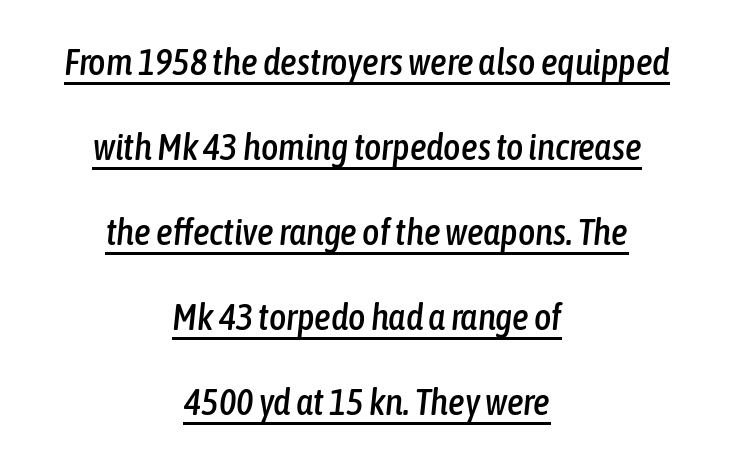
You can tell it's italic because the verticals aren't actually vertical. The compositor balanced each line on the midline. Letter spacing: default. Emphasis is given by a line drawn under the lettering. Each letter keeps its own natural width here, so spacing adapts to shape.
